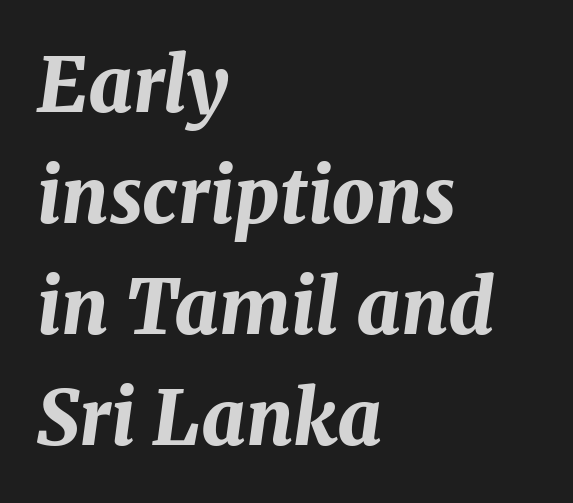
The image shows 76 px bold type, italic (leaning right); set left-aligned, normal line spacing (1.46x), normal letter spacing, not underlined; medium stroke contrast and a medium x-height.
